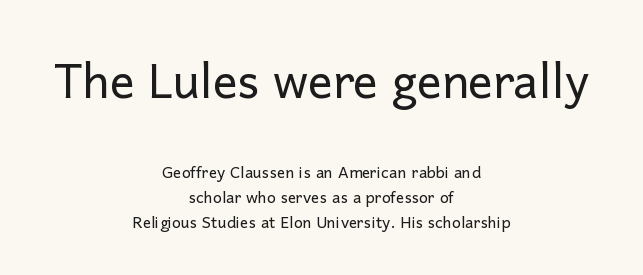
Q: Is the text bold? A: No.
Q: Is the text italic (slanted)? A: No, it is upright.
Q: Is the typeface a serif or a sans-serif typeface? A: Sans-serif.
Q: Is the text underlined? A: No.
Q: How is the paragraph aligned? A: Centered.
Q: Is the spacing between letters normal or unusually wide? A: Normal.
Q: Which block of text is set in a larger size, the first (top) or the second (bottom)? A: The first (top) one.
Q: Width (condensed, normal, or wide)? A: Normal.
Q: Stroke contrast? A: Low.
Q: x-height? A: Medium.
Q: Monospaced? A: No.
